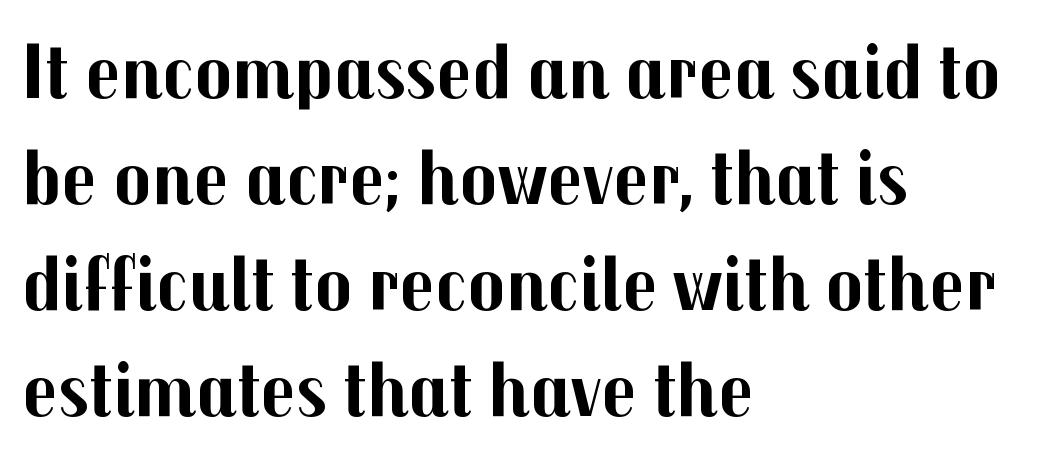
{"serif": "no", "italic": "no", "bold": "yes", "weight": "bold", "width": "normal", "stroke_contrast": "medium", "x_height": "medium", "monospaced": "no", "underline": "no", "align": "left", "line_spacing": "normal", "line_spacing_ratio": 1.36, "letter_spacing": "normal", "letter_spacing_em": 0.0, "glyph_px": 78}
